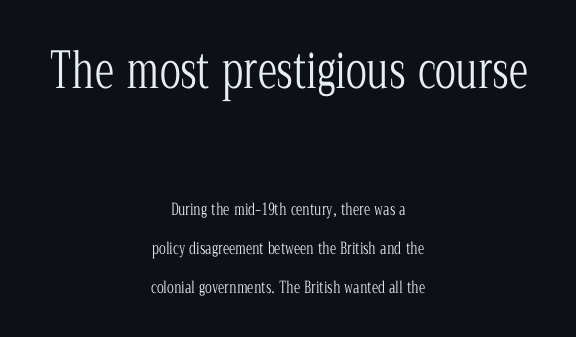
Summary of vertical rhythm: relaxed, with wide interline spacing. Visually the block forms a symmetrical silhouette, jagged on both flanks. I'd call this a serif setting — the letters wear small feet. The first block has been scaled up relative to the second. Is this a fixed-width face? No — the glyphs have proportional, varying widths. The area under the type is left untouched.
